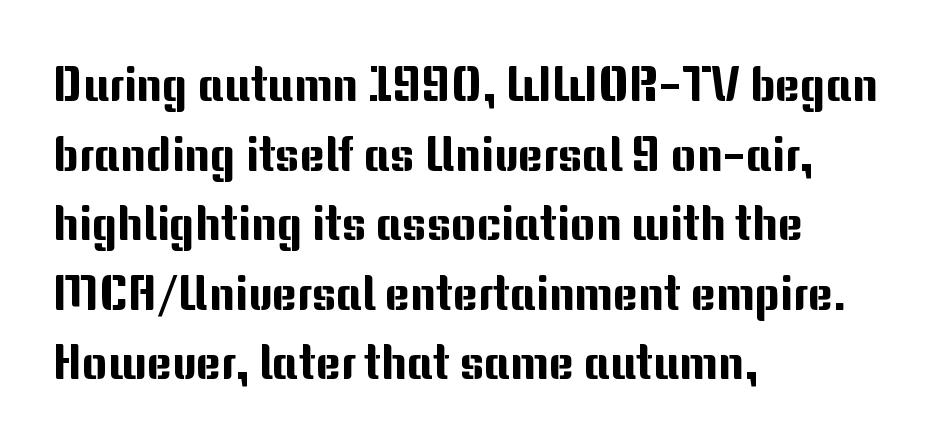
The image shows 48 px sans-serif type, upright; set left-aligned, normal line spacing (1.45x), normal letter spacing, not underlined; medium stroke contrast and a medium x-height.
